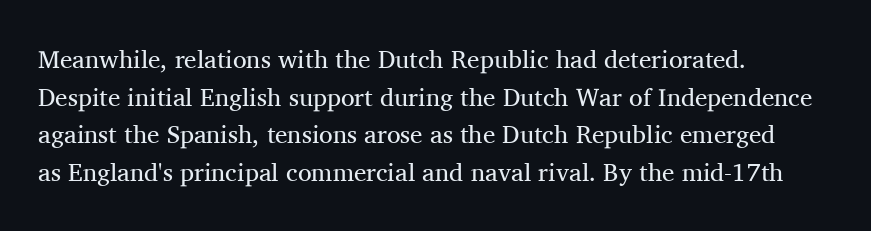
Q: Is the text bold? A: No.
Q: Is the text italic (slanted)? A: No, it is upright.
Q: Is the text underlined? A: No.
Q: How is the paragraph aligned? A: Left-aligned.
Q: Is the spacing between letters normal or unusually wide? A: Normal.
Q: Is the spacing between lines tight, normal or loose? A: Normal.
